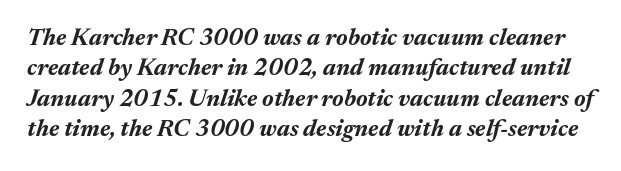
Q: Is the text bold? A: Yes.
Q: Is the text italic (slanted)? A: Yes, it leans right by about 17 degrees.
Q: Is the text underlined? A: No.
Q: Is the spacing between letters normal or unusually wide? A: Normal.
Q: Is the spacing between lines tight, normal or loose? A: Normal.
